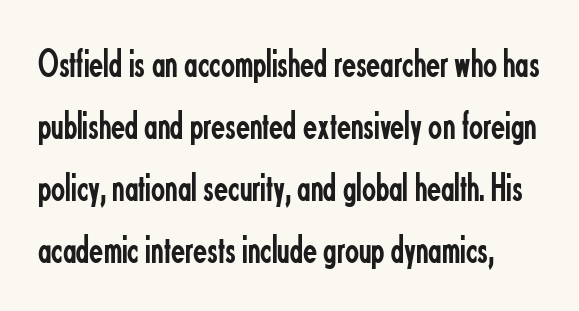
Q: Is the text bold? A: No.
Q: Is the text italic (slanted)? A: No, it is upright.
Q: Is the typeface a serif or a sans-serif typeface? A: Sans-serif.
Q: Is the text underlined? A: No.
Q: Is the spacing between letters normal or unusually wide? A: Normal.
Q: Is the spacing between lines tight, normal or loose? A: Normal.
Q: Width (condensed, normal, or wide)? A: Condensed.
Q: Stroke contrast? A: Low.
Q: x-height? A: Small.
Q: Monospaced? A: No.
